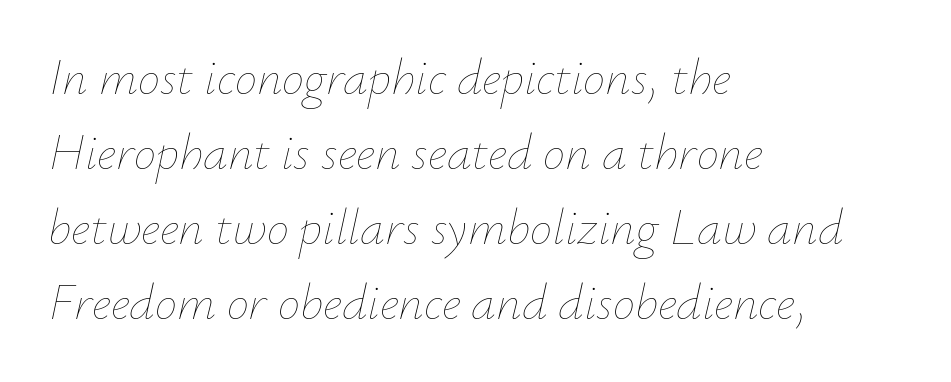
Q: Is the text bold? A: No.
Q: Is the text italic (slanted)? A: Yes, it leans right by about 12 degrees.
Q: Is the text underlined? A: No.
Q: How is the paragraph aligned? A: Left-aligned.
Q: Is the spacing between letters normal or unusually wide? A: Normal.
Q: Is the spacing between lines tight, normal or loose? A: Normal.
Q: Width (condensed, normal, or wide)? A: Normal.
Q: Stroke contrast? A: Low.
Q: x-height? A: Small.
Q: Monospaced? A: No.
